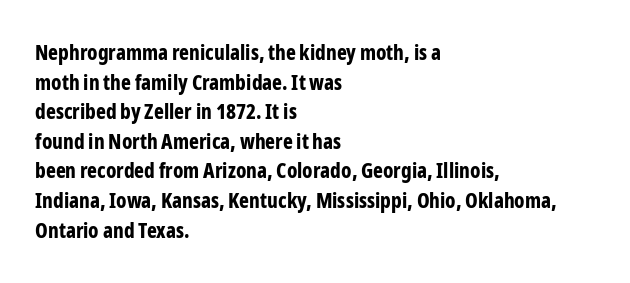
The vertical gap from one line to the next is medium. Beneath every word, the page is bare. Nothing unusual about the tracking: characters are spaced as the font intends. Its strokes are broad and dark, the hallmark of bold type. This sample uses an upright cut, with every glyph sitting square on the baseline. If you drew a ruler down the left edge, every line would touch it.
